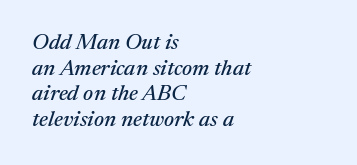
Q: Is the text italic (slanted)? A: Yes, it leans right by about 17 degrees.
Q: Is the text underlined? A: No.
Q: How is the paragraph aligned? A: Left-aligned.
Q: Is the spacing between letters normal or unusually wide? A: Normal.
